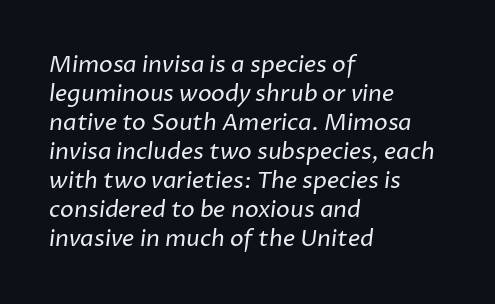
The image shows 23 px text type; set left-aligned, normal line spacing (1.26x), normal letter spacing, not underlined.
